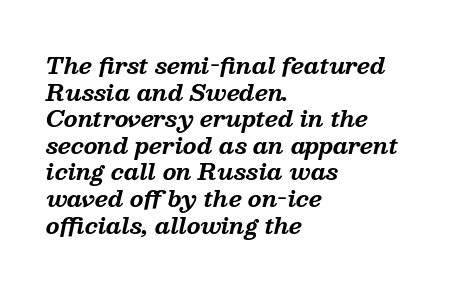
The image shows 22 px bold type, italic (leaning right); set left-aligned, line spacing 1.21x, normal letter spacing, not underlined.
